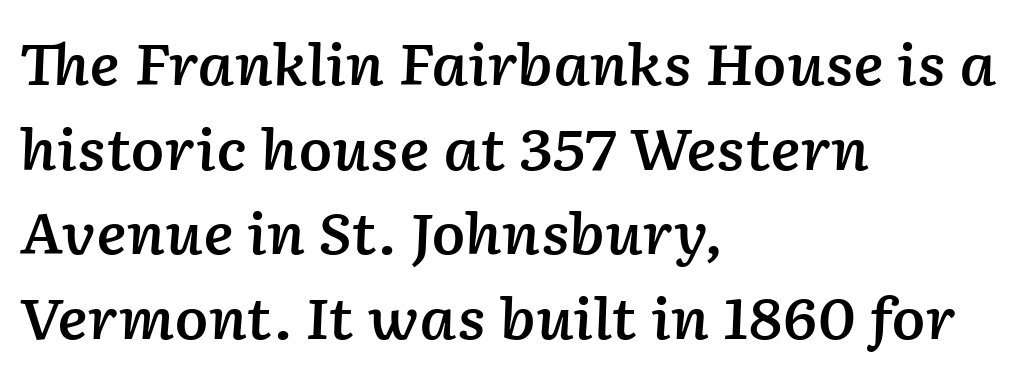
The image shows 56 px semibold type, italic (leaning right); set left-aligned, normal line spacing (1.51x), normal letter spacing, not underlined; low stroke contrast and a medium x-height.
